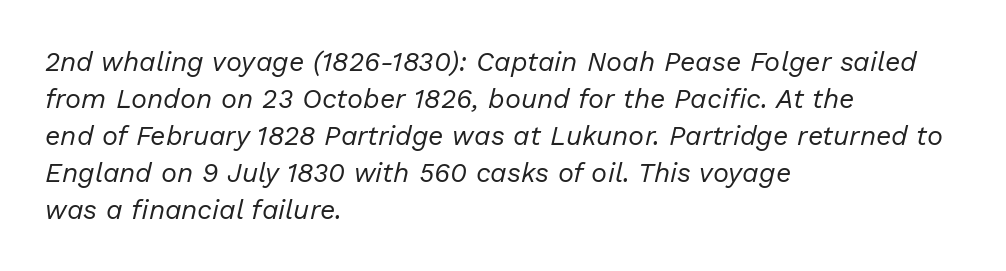
The image shows 27 px text type, italic (leaning right); set left-aligned, normal line spacing (1.37x), normal letter spacing, not underlined.
